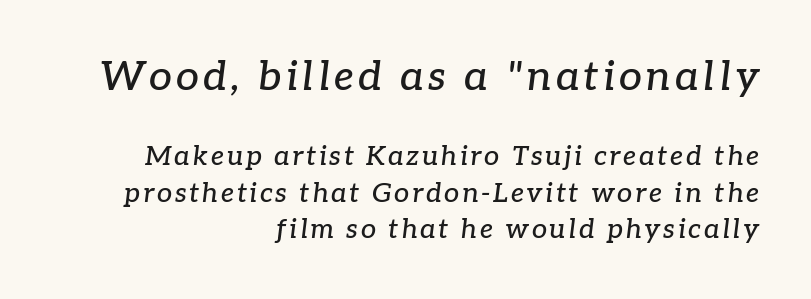
Q: Is the text italic (slanted)? A: Yes, it leans right by about 7 degrees.
Q: Is the typeface a serif or a sans-serif typeface? A: Serif.
Q: Is the text underlined? A: No.
Q: How is the paragraph aligned? A: Right-aligned.
Q: Is the spacing between lines tight, normal or loose? A: Normal.
Q: Which block of text is set in a larger size, the first (top) or the second (bottom)? A: The first (top) one.
Q: Width (condensed, normal, or wide)? A: Normal.
Q: Stroke contrast? A: Low.
Q: x-height? A: Medium.
Q: Monospaced? A: No.
